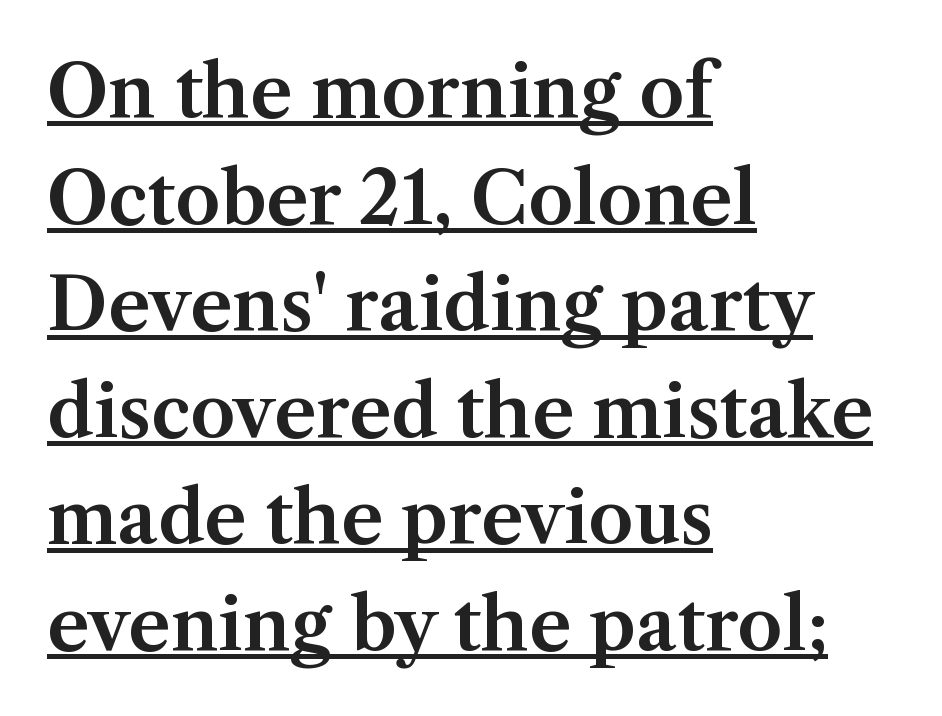
Q: Is the text italic (slanted)? A: No, it is upright.
Q: Is the typeface a serif or a sans-serif typeface? A: Serif.
Q: Is the text underlined? A: Yes.
Q: How is the paragraph aligned? A: Left-aligned.
Q: Is the spacing between letters normal or unusually wide? A: Normal.
Q: Is the spacing between lines tight, normal or loose? A: Normal.
Q: Width (condensed, normal, or wide)? A: Normal.
Q: Stroke contrast? A: Medium.
Q: x-height? A: Medium.
Q: Monospaced? A: No.
